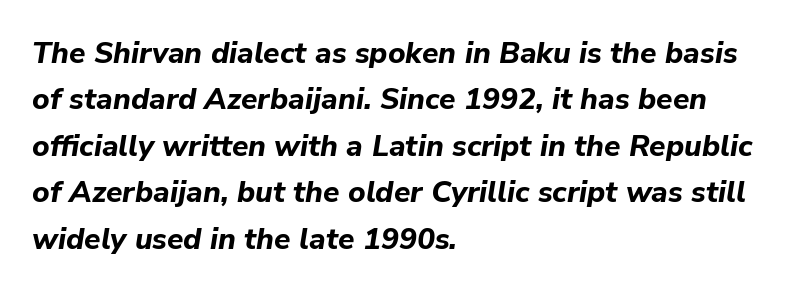
The image shows 30 px bold type, italic (leaning right); set left-aligned, normal line spacing (1.55x), normal letter spacing, not underlined; low stroke contrast and a medium x-height.
